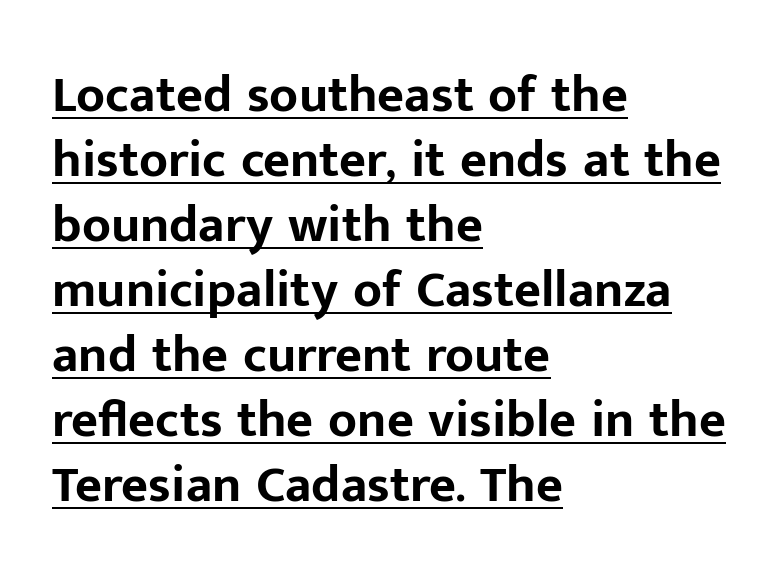
{"serif": "no", "italic": "no", "bold": "yes", "weight": "bold", "width": "normal", "stroke_contrast": "low", "x_height": "medium", "monospaced": "no", "underline": "yes", "align": "left", "line_spacing": "normal", "line_spacing_ratio": 1.25, "letter_spacing": "normal", "letter_spacing_em": 0.0, "glyph_px": 52}
